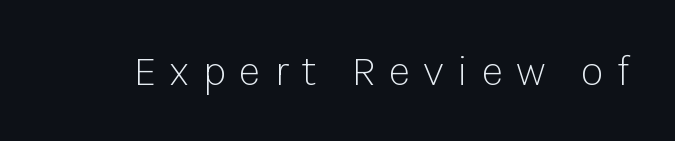
The image shows 43 px light sans-serif type, upright; set unusually wide letter spacing (+0.3 em), not underlined; low stroke contrast and a medium x-height.
